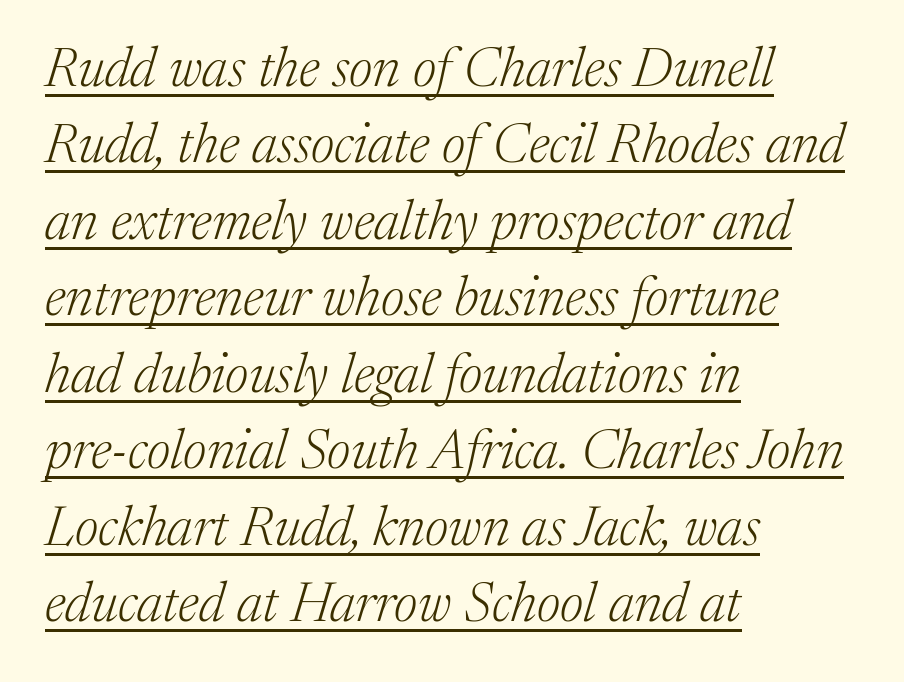
Q: Is the text bold? A: No.
Q: Is the text italic (slanted)? A: Yes, it leans right by about 17 degrees.
Q: Is the typeface a serif or a sans-serif typeface? A: Serif.
Q: Is the text underlined? A: Yes.
Q: How is the paragraph aligned? A: Left-aligned.
Q: Is the spacing between letters normal or unusually wide? A: Normal.
Q: Is the spacing between lines tight, normal or loose? A: Normal.
Q: Width (condensed, normal, or wide)? A: Normal.
Q: Stroke contrast? A: Medium.
Q: x-height? A: Medium.
Q: Monospaced? A: No.
